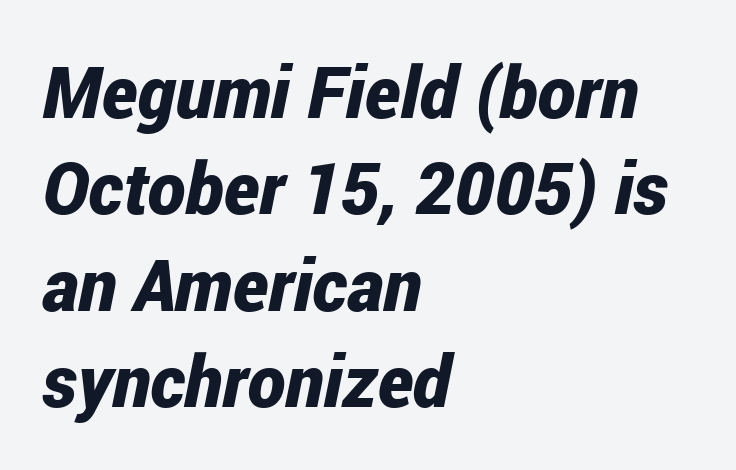
The image shows 72 px bold, condensed type, italic (leaning right); set left-aligned, normal line spacing (1.34x), normal letter spacing, not underlined; low stroke contrast and a medium x-height.
